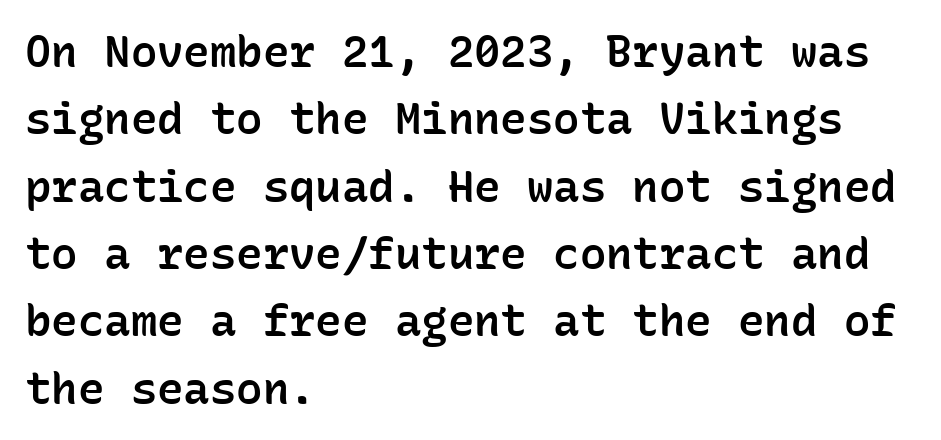
Q: Is the text bold? A: Semi-bold.
Q: Is the text italic (slanted)? A: No, it is upright.
Q: Is the typeface a serif or a sans-serif typeface? A: Sans-serif.
Q: Is the text underlined? A: No.
Q: How is the paragraph aligned? A: Left-aligned.
Q: Is the spacing between letters normal or unusually wide? A: Normal.
Q: Is the spacing between lines tight, normal or loose? A: Normal.
Q: Width (condensed, normal, or wide)? A: Normal.
Q: Stroke contrast? A: Low.
Q: x-height? A: Medium.
Q: Monospaced? A: Yes.
